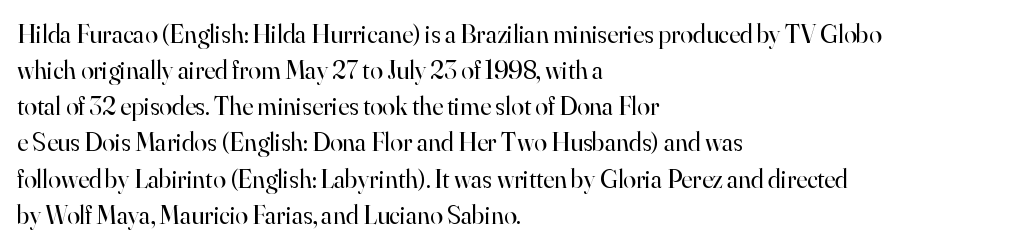
Q: Is the text bold? A: No.
Q: Is the text italic (slanted)? A: No, it is upright.
Q: Is the text underlined? A: No.
Q: How is the paragraph aligned? A: Left-aligned.
Q: Is the spacing between letters normal or unusually wide? A: Normal.
Q: Is the spacing between lines tight, normal or loose? A: Normal.
